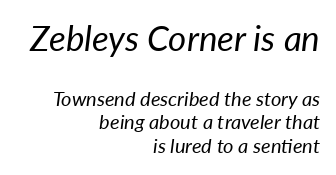
Does the lettering tilt? It does — this is italic. The block sitting higher on the canvas is the one with enlarged characters. Each word holds together tightly as a unit, with standard inter-letter gaps. One-word summary of the alignment: right. The passage shown is typed in a proportional face where columns would drift.
